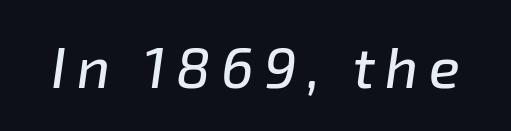
Q: Is the text italic (slanted)? A: Yes, it leans right by about 8 degrees.
Q: Is the text underlined? A: No.
Q: Width (condensed, normal, or wide)? A: Normal.
Q: Stroke contrast? A: Low.
Q: x-height? A: Medium.
Q: Monospaced? A: No.
